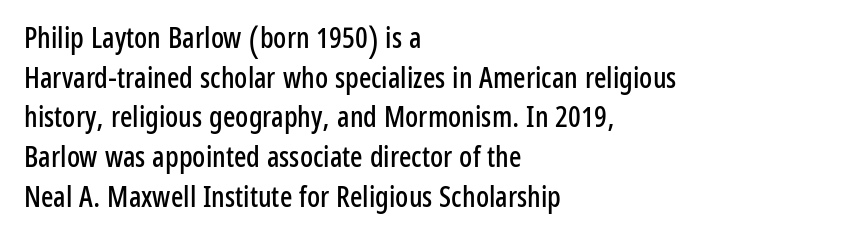
Look at the tracking — it's just the regular setting, nothing added. The zone under the glyphs is completely vacant. These lines sit exactly where default settings would place them. The rendering uses natural spacing where letterforms have individual widths.
